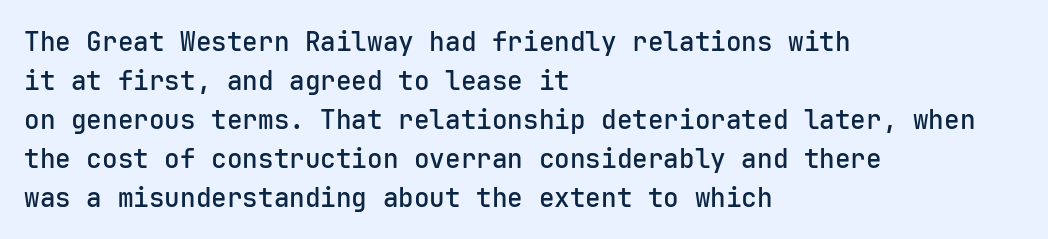
The image shows 26 px text type, upright; set left-aligned, normal line spacing (1.5x), normal letter spacing, not underlined.
